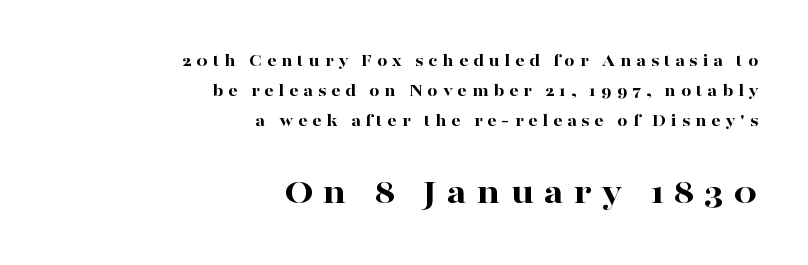
The horizontal fit of the characters is loose and conspicuously gappy. Anything drawn beneath the words? Only blank space. The ragged edge is on the left, which tells us the setting is flush right. You can tell from the footed stems that serif type was used. The more generous point size was reserved for the lower chunk. Plenty of ink on the page — the face is bold.
